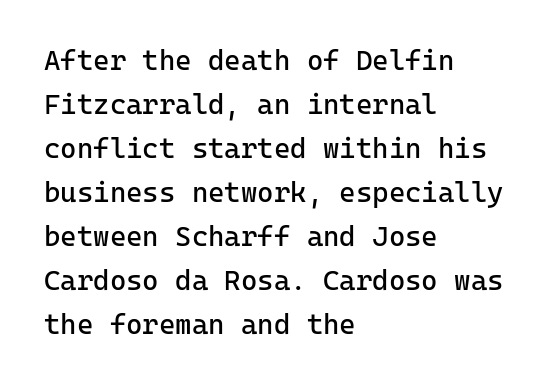
Q: Is the text bold? A: No.
Q: Is the text italic (slanted)? A: No, it is upright.
Q: Is the typeface a serif or a sans-serif typeface? A: Sans-serif.
Q: Is the text underlined? A: No.
Q: How is the paragraph aligned? A: Left-aligned.
Q: Is the spacing between letters normal or unusually wide? A: Normal.
Q: Is the spacing between lines tight, normal or loose? A: Normal.
Q: Width (condensed, normal, or wide)? A: Normal.
Q: Stroke contrast? A: Low.
Q: x-height? A: Medium.
Q: Monospaced? A: Yes.
